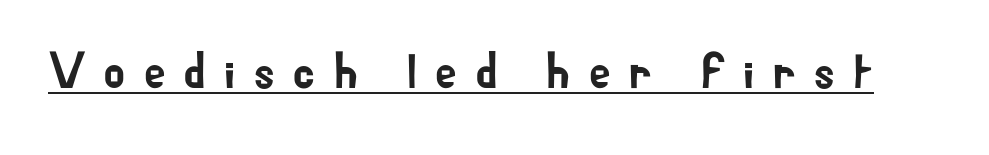
{"serif": "no", "italic": "no", "width": "normal", "stroke_contrast": "low", "x_height": "small", "monospaced": "no", "underline": "yes", "letter_spacing": "wide", "letter_spacing_em": 0.33, "glyph_px": 51}
